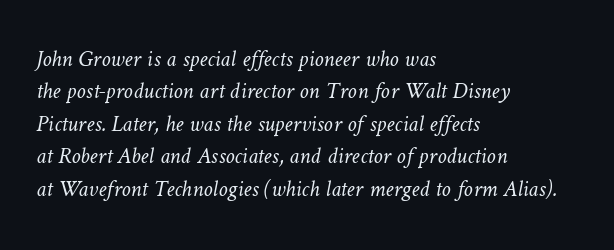
The image shows 23 px text type; set left-aligned, normal line spacing (1.41x), normal letter spacing, not underlined.
